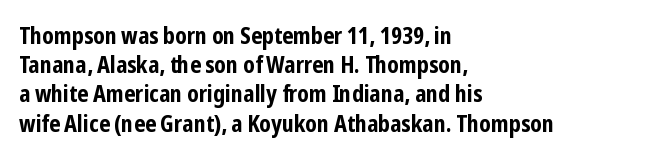
The image shows 23 px bold type, upright; set left-aligned, normal line spacing (1.27x), normal letter spacing, not underlined.
